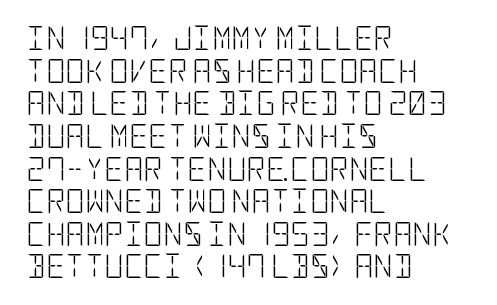
The image shows 24 px text type, upright; set left-aligned, normal line spacing (1.36x), normal letter spacing, not underlined.
